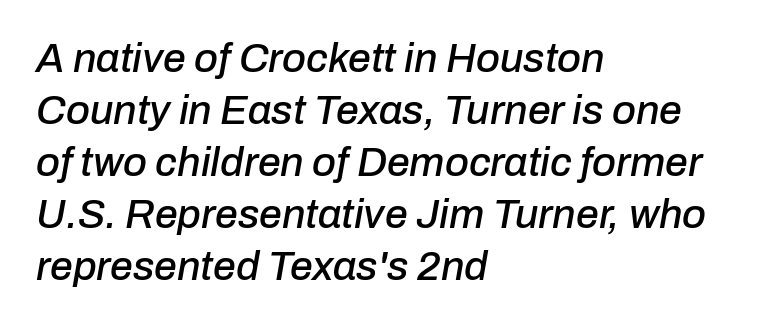
{"italic": "yes", "lean": "right", "slant_degrees": 10, "width": "normal", "stroke_contrast": "low", "x_height": "medium", "monospaced": "no", "underline": "no", "align": "left", "line_spacing": "normal", "line_spacing_ratio": 1.27, "letter_spacing": "normal", "letter_spacing_em": 0.0, "glyph_px": 41}
